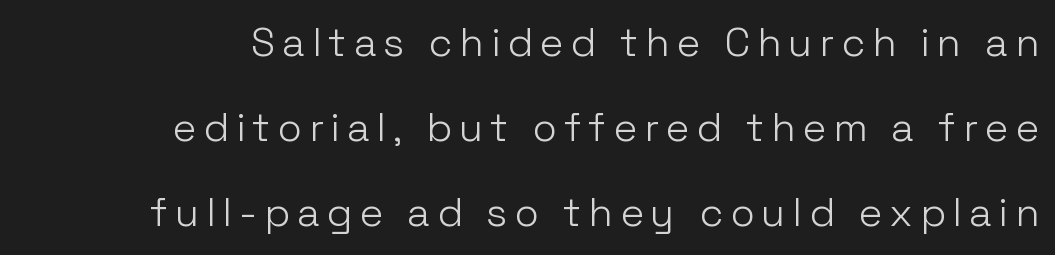
{"serif": "no", "italic": "no", "bold": "no", "weight": "light", "width": "normal", "stroke_contrast": "low", "x_height": "medium", "monospaced": "no", "underline": "no", "align": "right", "line_spacing": "loose", "line_spacing_ratio": 2.13, "glyph_px": 40}
